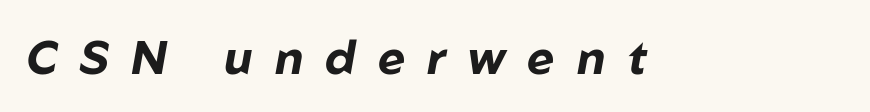
The specimen omits any rule beneath the text block's lines. Character widths vary here, with narrow letters taking less room than wide ones. The typography opts for an oblique posture over an upright one. The characters look thick and weighty, a clear bold. The tracking jumps out immediately: characters are airy and widely separated.
